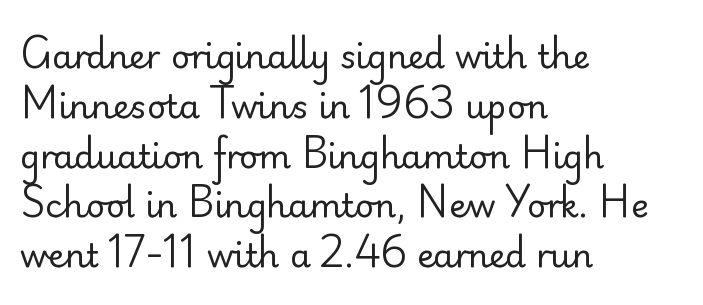
No word sits above an underline. Nothing unusual about the tracking: characters are spaced as the font intends. The passage is arranged the way most books set body copy — flush left. On a weight scale, this lands at 450 or below. Every character sits straight up, as roman type does.
